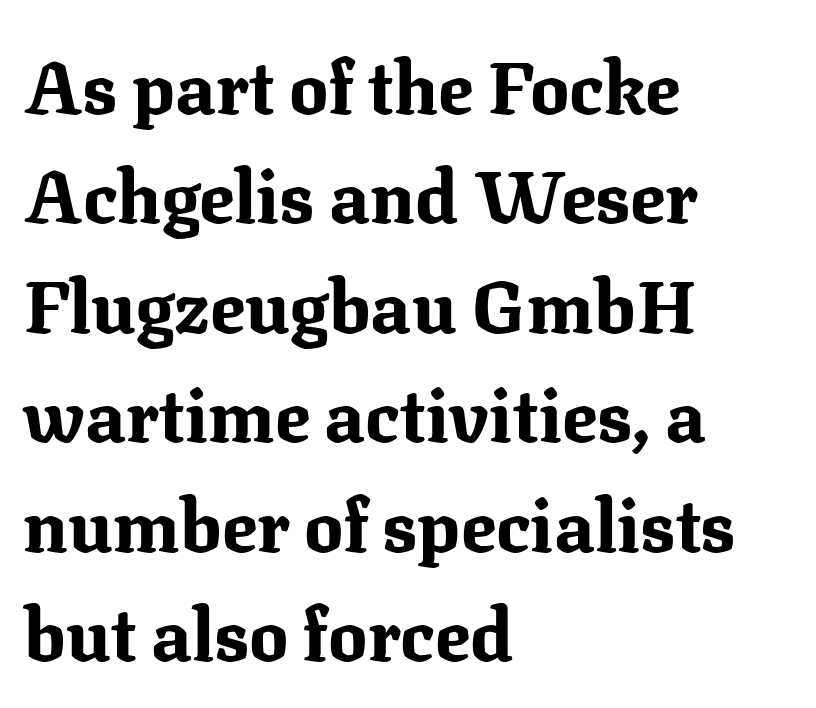
The image shows 73 px bold serif type, upright; set left-aligned, normal line spacing (1.5x), normal letter spacing, not underlined; medium stroke contrast and a medium x-height.
